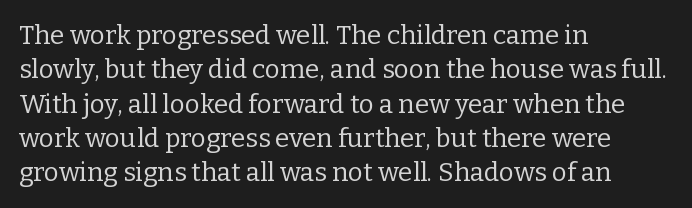
The image shows 26 px text type, upright; set left-aligned, normal line spacing (1.32x), normal letter spacing, not underlined.
